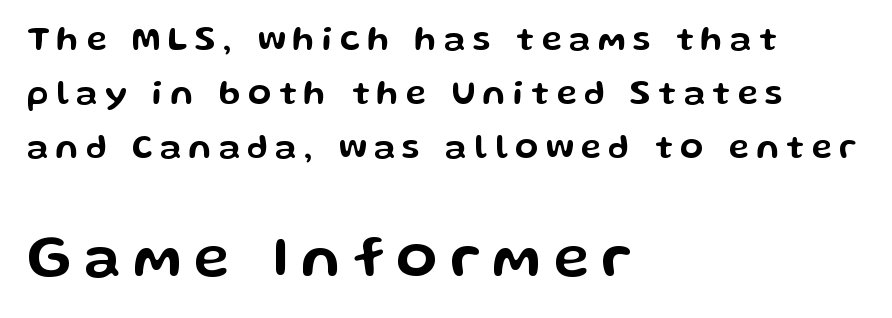
The image shows 59 px wide sans-serif type, upright; set left-aligned, normal line spacing (1.59x), unusually wide letter spacing (+0.22 em), not underlined; the second (bottom) block is 1.74x larger; low stroke contrast and a medium x-height.
